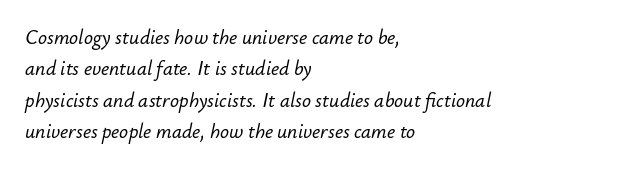
The image shows 20 px text type, italic (leaning right); set left-aligned, normal line spacing (1.57x), normal letter spacing, not underlined.
